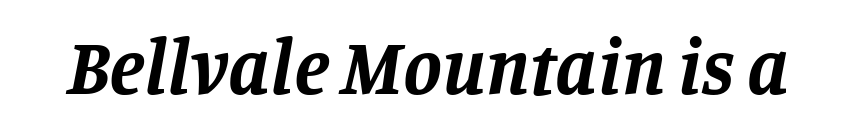
There's an unmistakable incline to the writing here. You could not count columns in this text — the font is proportionally spaced. The glyphs in this specimen are seriffed. Letter spacing: default.
